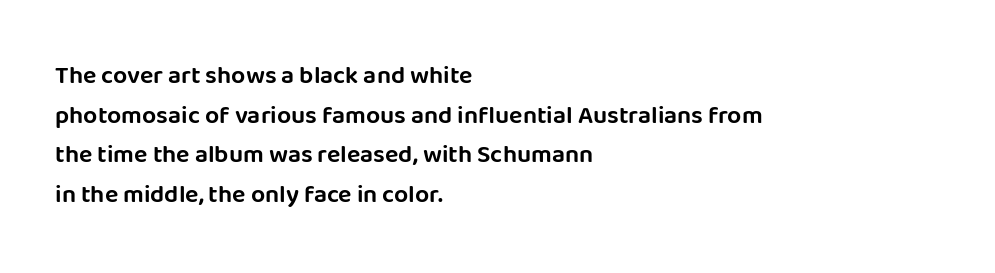
The image shows 25 px text type, upright; set left-aligned, normal line spacing (1.59x), normal letter spacing, not underlined.
